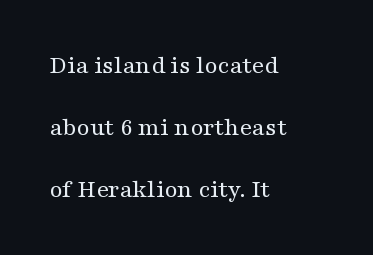
The image shows 26 px text type, upright; set left-aligned, loose line spacing (2.38x), normal letter spacing, not underlined.
